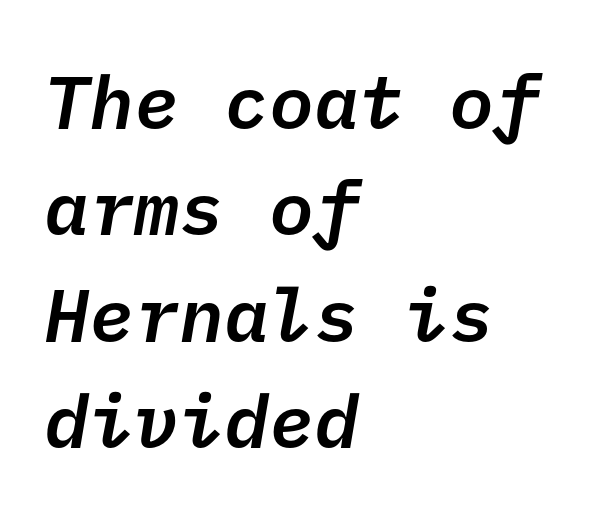
Q: Is the text bold? A: Semi-bold.
Q: Is the typeface a serif or a sans-serif typeface? A: Sans-serif.
Q: Is the text underlined? A: No.
Q: How is the paragraph aligned? A: Left-aligned.
Q: Is the spacing between letters normal or unusually wide? A: Normal.
Q: Is the spacing between lines tight, normal or loose? A: Normal.
Q: Width (condensed, normal, or wide)? A: Normal.
Q: Stroke contrast? A: Low.
Q: x-height? A: Medium.
